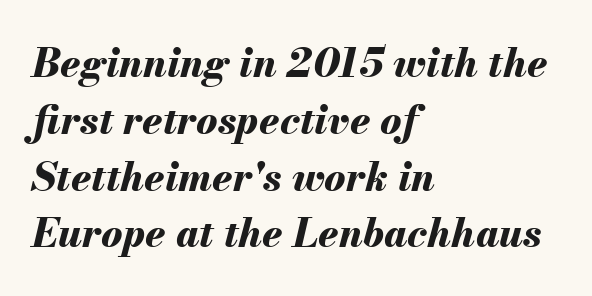
{"italic": "yes", "lean": "right", "slant_degrees": 13, "bold": "yes", "weight": "bold", "width": "normal", "stroke_contrast": "medium", "x_height": "small", "monospaced": "no", "underline": "no", "align": "left", "line_spacing": "normal", "line_spacing_ratio": 1.42, "letter_spacing": "normal", "letter_spacing_em": 0.0, "glyph_px": 40}
